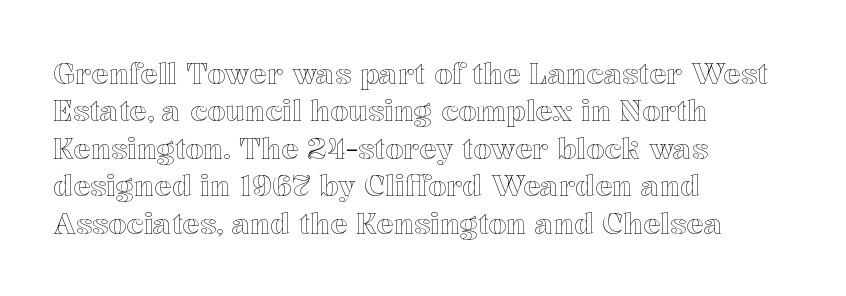
The image shows 29 px text type, upright; set left-aligned, normal line spacing (1.29x), normal letter spacing, not underlined; a medium x-height.
